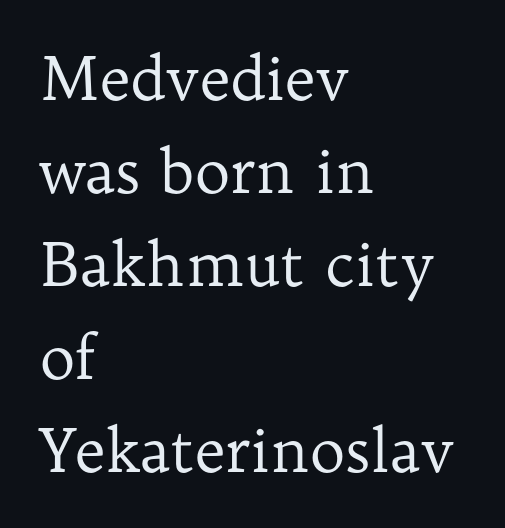
Q: Is the text bold? A: No.
Q: Is the text italic (slanted)? A: No, it is upright.
Q: Is the typeface a serif or a sans-serif typeface? A: Serif.
Q: Is the text underlined? A: No.
Q: How is the paragraph aligned? A: Left-aligned.
Q: Is the spacing between letters normal or unusually wide? A: Normal.
Q: Is the spacing between lines tight, normal or loose? A: Normal.
Q: Width (condensed, normal, or wide)? A: Normal.
Q: Stroke contrast? A: Low.
Q: x-height? A: Medium.
Q: Monospaced? A: No.
